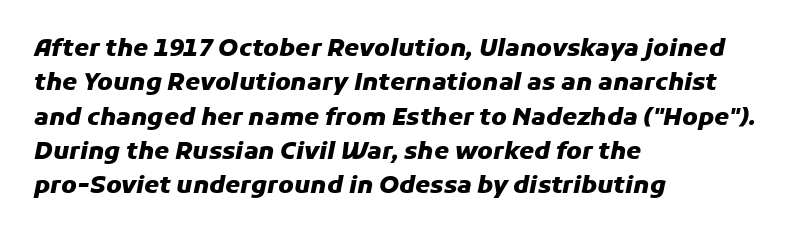
Q: Is the text bold? A: Yes.
Q: Is the text italic (slanted)? A: Yes, it leans right by about 11 degrees.
Q: Is the text underlined? A: No.
Q: How is the paragraph aligned? A: Left-aligned.
Q: Is the spacing between letters normal or unusually wide? A: Normal.
Q: Is the spacing between lines tight, normal or loose? A: Normal.
